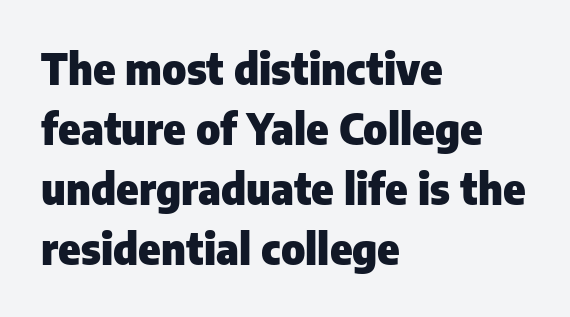
These lines are composed in type without serifs. Students, this is bold: see how much ink each stroke carries. This is the regular roman posture of the typeface. Baseline-to-baseline distance is the conventional proportion of letter height. Leftover space on each line is placed entirely after the last word.
